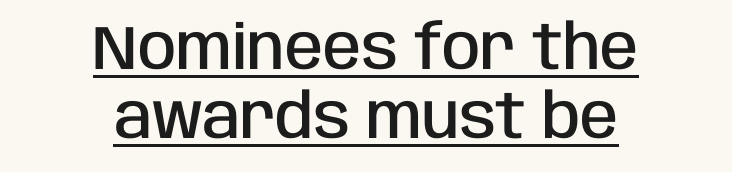
Q: Is the text bold? A: Semi-bold.
Q: Is the text italic (slanted)? A: No, it is upright.
Q: Is the typeface a serif or a sans-serif typeface? A: Sans-serif.
Q: Is the text underlined? A: Yes.
Q: How is the paragraph aligned? A: Centered.
Q: Is the spacing between letters normal or unusually wide? A: Normal.
Q: Is the spacing between lines tight, normal or loose? A: Tight.
Q: Width (condensed, normal, or wide)? A: Condensed.
Q: Stroke contrast? A: Low.
Q: x-height? A: Large.
Q: Monospaced? A: No.
